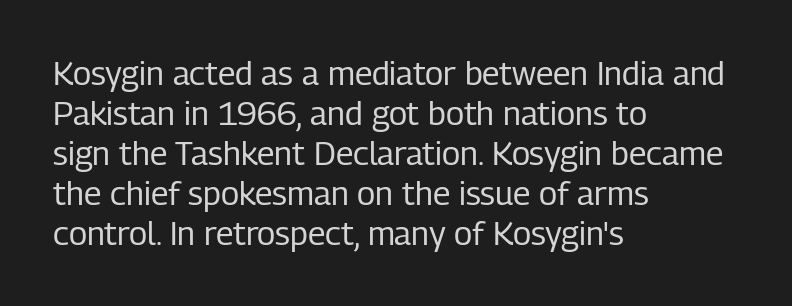
{"serif": "no", "italic": "no", "bold": "no", "weight": "regular", "width": "condensed", "stroke_contrast": "low", "x_height": "medium", "monospaced": "no", "underline": "no", "align": "left", "line_spacing_ratio": 1.21, "letter_spacing": "normal", "letter_spacing_em": 0.0, "glyph_px": 33}
